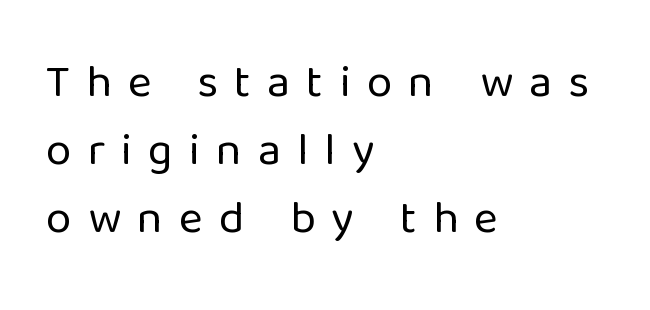
The passage shown is typed in a proportional face where columns would drift. These lines stack with their left ends in a neat column. The rendering inserts visible extra space after every character. Heaviness? Minimal to ordinary, like unemphasized prose.
